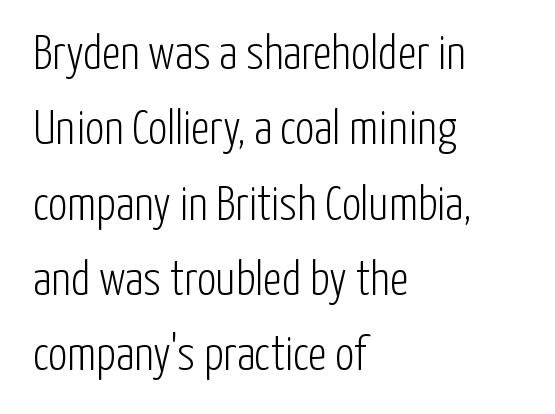
{"serif": "no", "italic": "no", "bold": "no", "weight": "light", "width": "condensed", "stroke_contrast": "low", "x_height": "medium", "monospaced": "no", "underline": "no", "align": "left", "line_spacing": "normal", "line_spacing_ratio": 1.57, "letter_spacing": "normal", "letter_spacing_em": 0.0, "glyph_px": 48}
